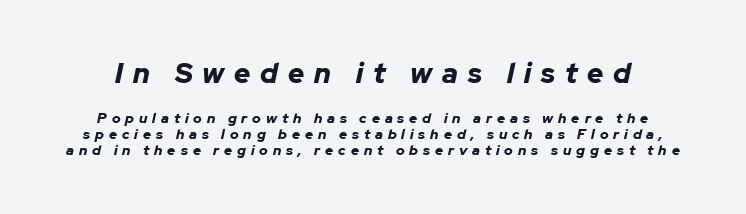
Q: Is the text bold? A: Yes.
Q: Is the text italic (slanted)? A: Yes, it leans right by about 12 degrees.
Q: Is the text underlined? A: No.
Q: Is the spacing between letters normal or unusually wide? A: Unusually wide.
Q: Is the spacing between lines tight, normal or loose? A: Tight.
Q: Which block of text is set in a larger size, the first (top) or the second (bottom)? A: The first (top) one.
Q: Width (condensed, normal, or wide)? A: Normal.
Q: Stroke contrast? A: Low.
Q: x-height? A: Medium.
Q: Monospaced? A: No.
